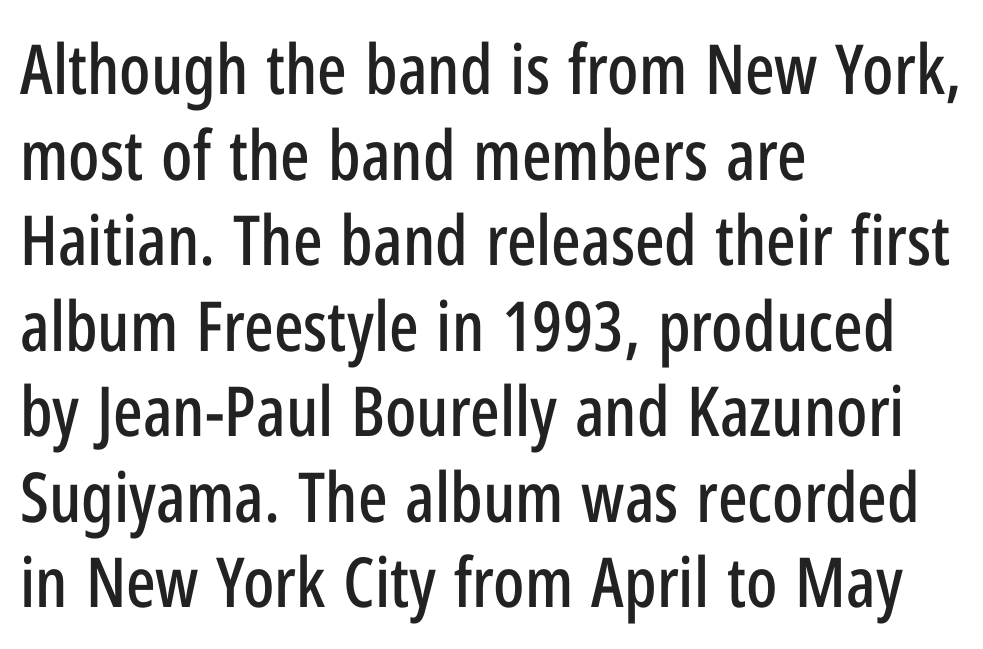
{"serif": "no", "italic": "no", "width": "condensed", "stroke_contrast": "low", "x_height": "medium", "monospaced": "no", "underline": "no", "align": "left", "line_spacing_ratio": 1.24, "letter_spacing": "normal", "letter_spacing_em": 0.0, "glyph_px": 69}
